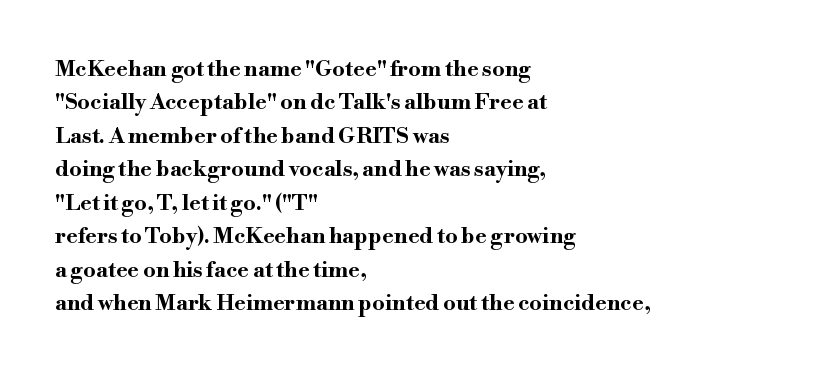
Q: Is the text bold? A: Yes.
Q: Is the text italic (slanted)? A: No, it is upright.
Q: Is the text underlined? A: No.
Q: How is the paragraph aligned? A: Left-aligned.
Q: Is the spacing between letters normal or unusually wide? A: Normal.
Q: Is the spacing between lines tight, normal or loose? A: Normal.
